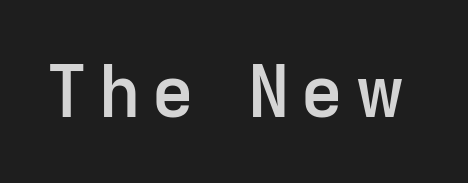
{"serif": "no", "italic": "no", "bold": "semi", "weight": "semibold", "width": "normal", "stroke_contrast": "low", "x_height": "medium", "monospaced": "no", "underline": "no", "glyph_px": 72}
